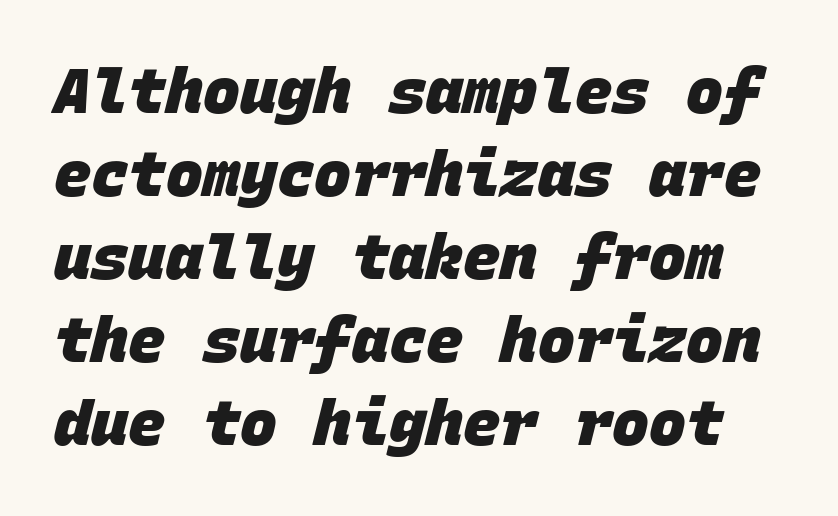
The image shows 62 px heavy sans-serif type, monospaced; set normal line spacing (1.34x), normal letter spacing, not underlined; low stroke contrast and a large x-height.
